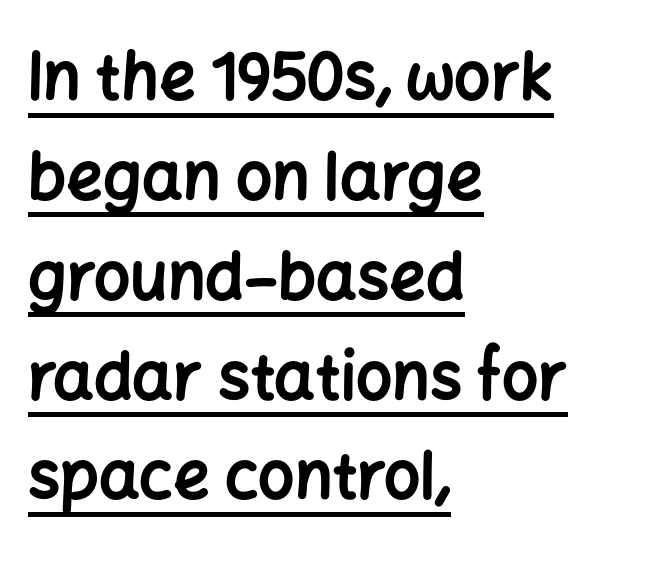
Q: Is the text bold? A: Yes.
Q: Is the text italic (slanted)? A: No, it is upright.
Q: Is the typeface a serif or a sans-serif typeface? A: Sans-serif.
Q: Is the text underlined? A: Yes.
Q: How is the paragraph aligned? A: Left-aligned.
Q: Is the spacing between letters normal or unusually wide? A: Normal.
Q: Is the spacing between lines tight, normal or loose? A: Normal.
Q: Width (condensed, normal, or wide)? A: Normal.
Q: Stroke contrast? A: Low.
Q: x-height? A: Medium.
Q: Monospaced? A: No.
